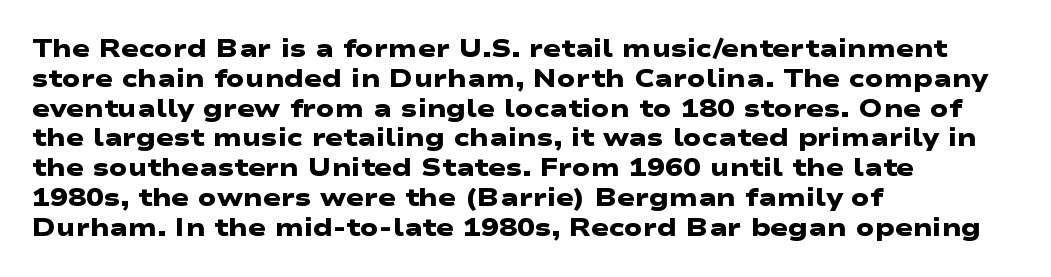
There is no visible air inserted between adjacent glyphs. Its strokes are broad and dark, the hallmark of bold type. Compared with a centered layout, this one pins lines to the left instead. Letters rest on an invisible, unmarked baseline.
